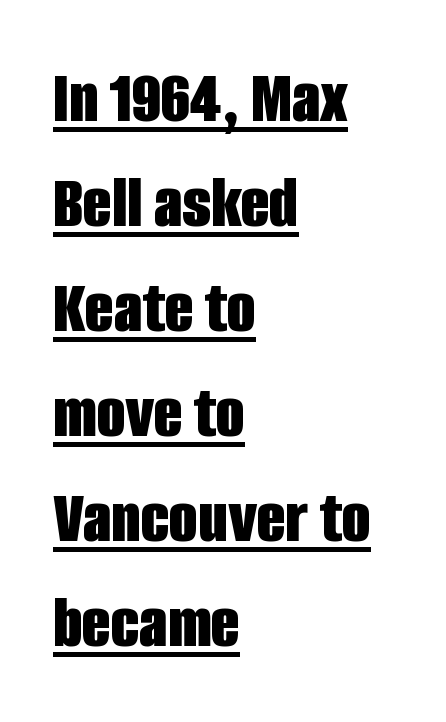
The image shows 75 px bold, condensed sans-serif type, upright; set left-aligned, normal line spacing (1.4x), normal letter spacing, underlined; low stroke contrast and a large x-height.
